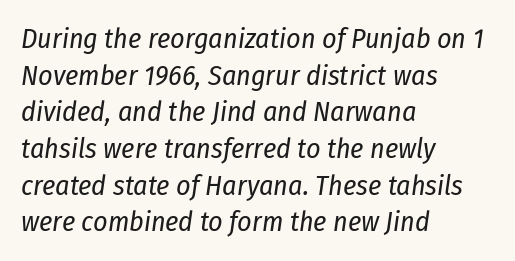
{"italic": "yes", "lean": "right", "slant_degrees": 8, "bold": "no", "weight": "regular", "width": "condensed", "stroke_contrast": "low", "x_height": "medium", "monospaced": "no", "underline": "no", "align": "left", "line_spacing": "normal", "line_spacing_ratio": 1.31, "letter_spacing": "normal", "letter_spacing_em": 0.0, "glyph_px": 28}
